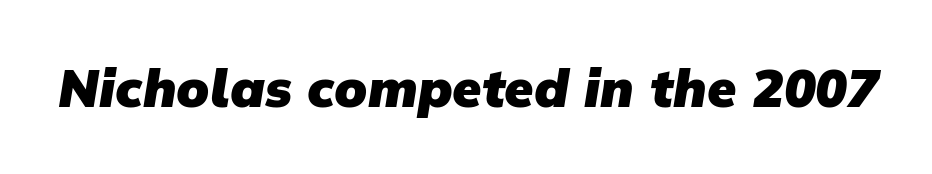
The glyphs are unaccompanied by any horizontal stroke below them. Compared with an ordinary text face, these strokes are far heavier — a full bold. Looks like regular typesetting: each glyph gets only the width it needs. The passage shown is typeset with a sans-serif family.
